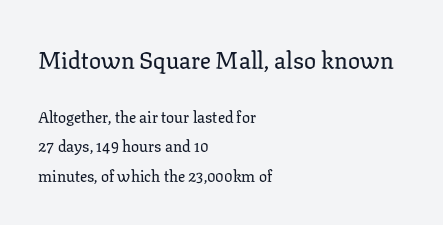
Q: Is the text italic (slanted)? A: No, it is upright.
Q: Is the text underlined? A: No.
Q: How is the paragraph aligned? A: Left-aligned.
Q: Is the spacing between letters normal or unusually wide? A: Normal.
Q: Which block of text is set in a larger size, the first (top) or the second (bottom)? A: The first (top) one.
